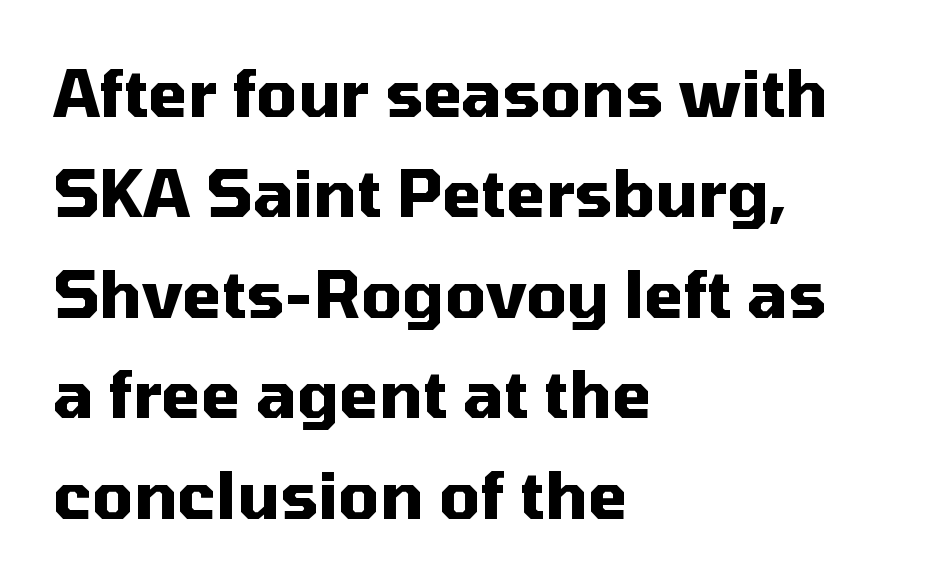
{"serif": "no", "italic": "no", "bold": "yes", "weight": "heavy", "width": "normal", "stroke_contrast": "medium", "x_height": "medium", "monospaced": "no", "underline": "no", "align": "left", "line_spacing": "normal", "line_spacing_ratio": 1.57, "letter_spacing": "normal", "letter_spacing_em": 0.0, "glyph_px": 64}
